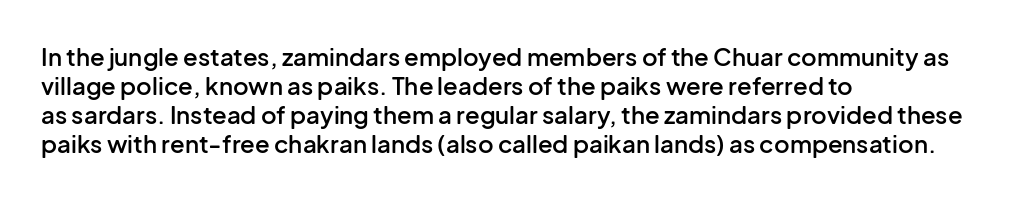
{"italic": "no", "bold": "semi", "underline": "no", "align": "left", "line_spacing_ratio": 1.21, "letter_spacing": "normal", "letter_spacing_em": 0.0, "glyph_px": 24}
